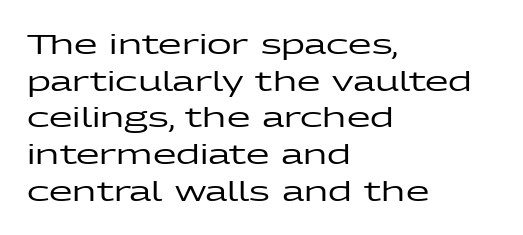
Alignment: flush left. The lettering stays uniformly vertical, giving the passage a roman look. The block of text has a typical density, with ordinary space between rows. Beneath every word, the page is bare. Compared with typical body copy, the letter spacing here is the same.
